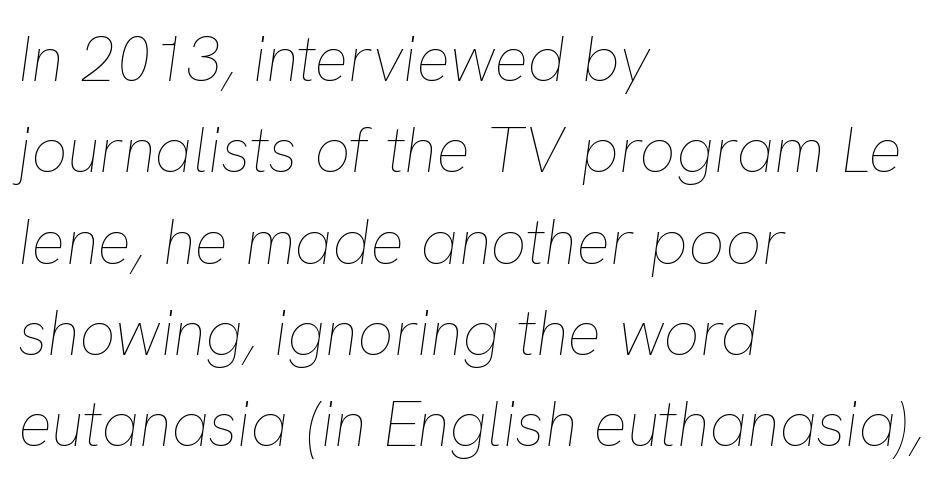
The image shows 63 px thin type, italic (leaning right); set left-aligned, normal line spacing (1.45x), normal letter spacing, not underlined; low stroke contrast and a medium x-height.
